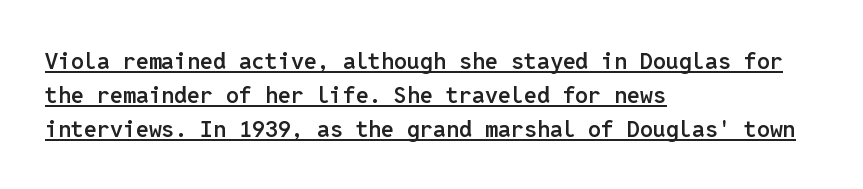
Q: Is the text bold? A: Semi-bold.
Q: Is the text italic (slanted)? A: No, it is upright.
Q: Is the text underlined? A: Yes.
Q: How is the paragraph aligned? A: Left-aligned.
Q: Is the spacing between letters normal or unusually wide? A: Normal.
Q: Is the spacing between lines tight, normal or loose? A: Normal.
